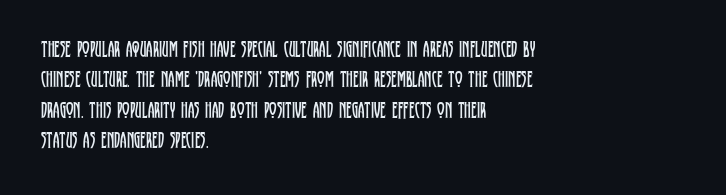
The image shows 23 px text type, upright; set left-aligned, normal line spacing (1.32x), normal letter spacing, not underlined.
